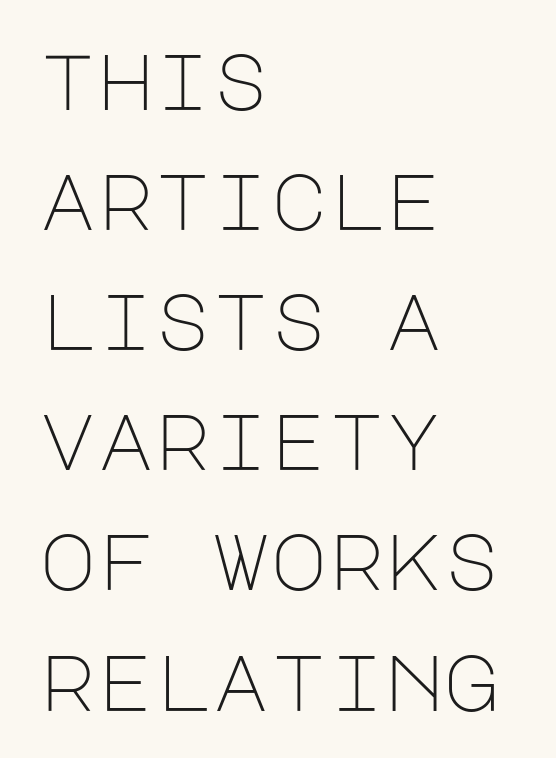
Quick note: underline off. The paragraph shown leans on its left margin. Nope, no serifs anywhere on these letters. This reads as an unemphasized weight, regular at the heaviest. The designer left line spacing at the default.
